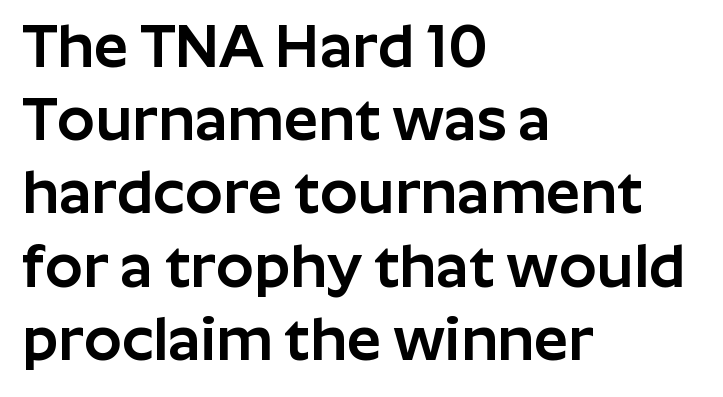
Q: Is the text italic (slanted)? A: No, it is upright.
Q: Is the typeface a serif or a sans-serif typeface? A: Sans-serif.
Q: Is the text underlined? A: No.
Q: How is the paragraph aligned? A: Left-aligned.
Q: Is the spacing between letters normal or unusually wide? A: Normal.
Q: Width (condensed, normal, or wide)? A: Normal.
Q: Stroke contrast? A: Low.
Q: x-height? A: Medium.
Q: Monospaced? A: No.
